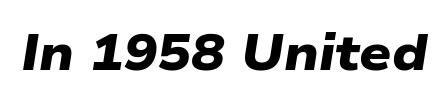
Q: Is the text bold? A: Yes.
Q: Is the typeface a serif or a sans-serif typeface? A: Sans-serif.
Q: Is the text underlined? A: No.
Q: Is the spacing between letters normal or unusually wide? A: Normal.
Q: Width (condensed, normal, or wide)? A: Wide.
Q: Stroke contrast? A: Low.
Q: x-height? A: Medium.
Q: Monospaced? A: No.
